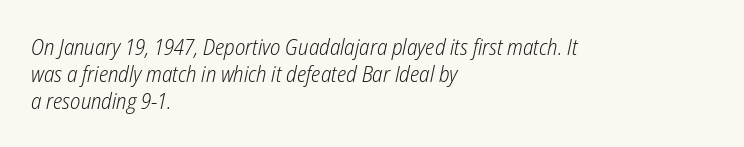
The image shows 22 px text type, italic (leaning right); set left-aligned, line spacing 1.22x, normal letter spacing, not underlined.
